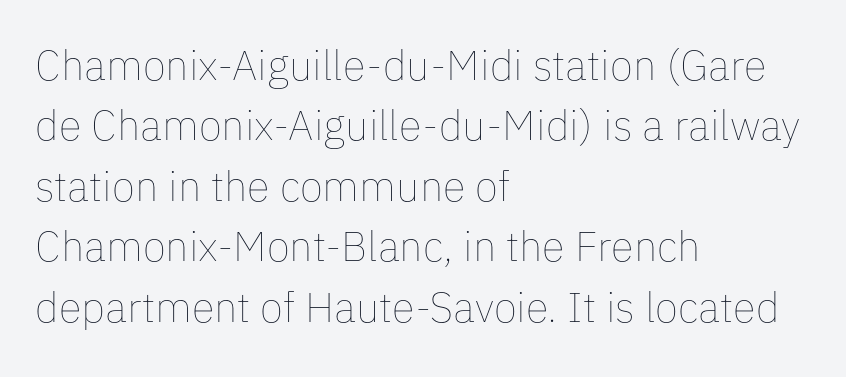
{"italic": "no", "bold": "no", "weight": "thin", "width": "normal", "stroke_contrast": "low", "x_height": "medium", "monospaced": "no", "underline": "no", "align": "left", "line_spacing": "normal", "line_spacing_ratio": 1.44, "letter_spacing": "normal", "letter_spacing_em": 0.0, "glyph_px": 42}
